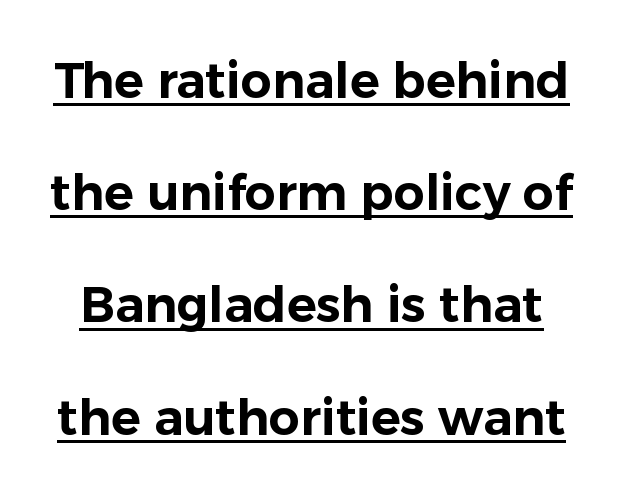
Is the letter spacing exaggerated? No — it looks like the ordinary default. The specimen includes a rule beneath the text block's lines. Airy leading. Proportional: the letters do not fall into vertical columns. Classification — sans serif. The specimen reads as upright at a glance.
